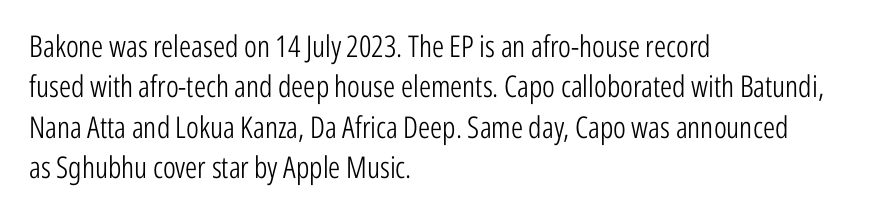
Q: Is the text bold? A: No.
Q: Is the text italic (slanted)? A: No, it is upright.
Q: Is the typeface a serif or a sans-serif typeface? A: Sans-serif.
Q: Is the text underlined? A: No.
Q: How is the paragraph aligned? A: Left-aligned.
Q: Is the spacing between letters normal or unusually wide? A: Normal.
Q: Is the spacing between lines tight, normal or loose? A: Normal.
Q: Width (condensed, normal, or wide)? A: Condensed.
Q: Stroke contrast? A: Low.
Q: x-height? A: Medium.
Q: Monospaced? A: No.
